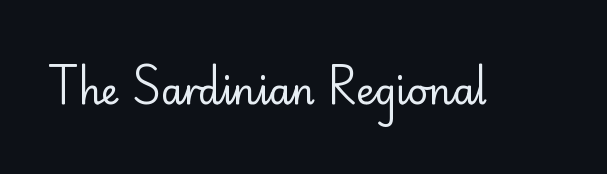
{"serif": "no", "italic": "no", "bold": "no", "weight": "regular", "width": "normal", "stroke_contrast": "low", "x_height": "small", "monospaced": "no", "underline": "no", "letter_spacing": "normal", "letter_spacing_em": 0.0, "glyph_px": 36}
